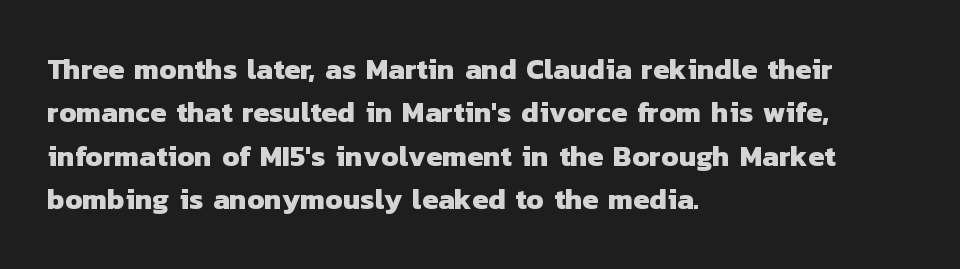
{"serif": "no", "bold": "yes", "weight": "heavy", "width": "normal", "stroke_contrast": "low", "x_height": "medium", "monospaced": "no", "underline": "no", "align": "left", "line_spacing": "normal", "line_spacing_ratio": 1.5, "letter_spacing": "normal", "letter_spacing_em": 0.0, "glyph_px": 29}
